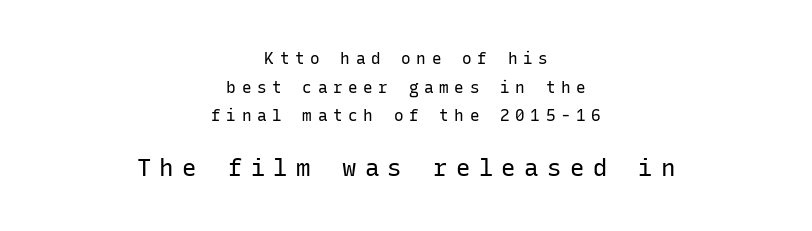
{"italic": "no", "bold": "no", "underline": "no", "align": "center", "line_spacing_ratio": 1.79, "letter_spacing": "wide", "letter_spacing_em": 0.35, "larger_block": "second", "size_ratio": 1.5, "glyph_px": 24}
